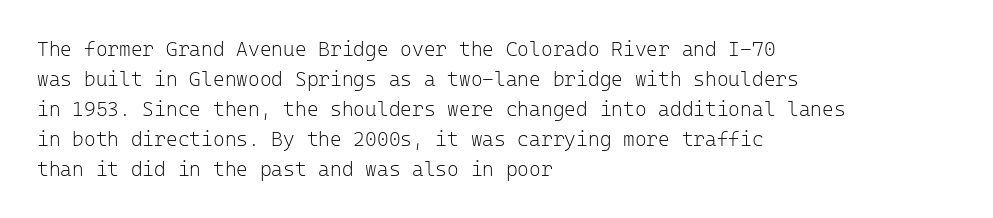
The image shows 20 px text type, upright; set left-aligned, normal line spacing (1.5x), normal letter spacing, not underlined.
